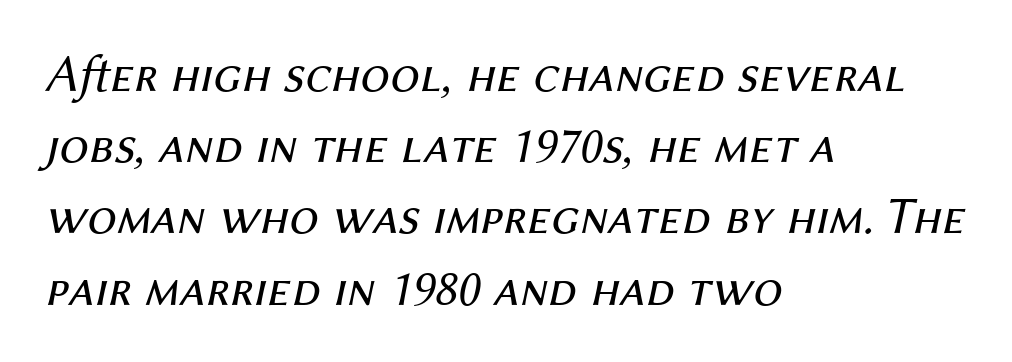
Glyph-to-glyph distance matches everyday printed text. Baseline-to-baseline distance is the conventional proportion of letter height. Stroke thickness stays within the range of a standard reading face or lighter. The specimen reads as italic at a glance. Is this a fixed-width face? No — the glyphs have proportional, varying widths. Is the block centered? No — it sits flush against the left margin.
